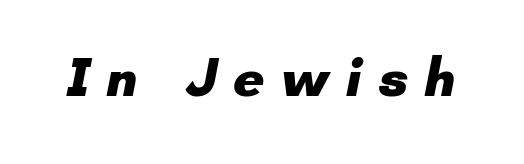
Q: Is the text bold? A: Yes.
Q: Is the typeface a serif or a sans-serif typeface? A: Sans-serif.
Q: Is the text underlined? A: No.
Q: Is the spacing between letters normal or unusually wide? A: Unusually wide.
Q: Width (condensed, normal, or wide)? A: Normal.
Q: Stroke contrast? A: Low.
Q: x-height? A: Small.
Q: Monospaced? A: No.
